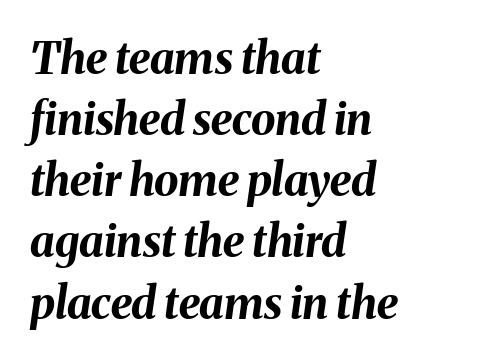
The image shows 44 px bold type, italic (leaning right); set left-aligned, normal line spacing (1.39x), normal letter spacing, not underlined; medium stroke contrast and a medium x-height.
